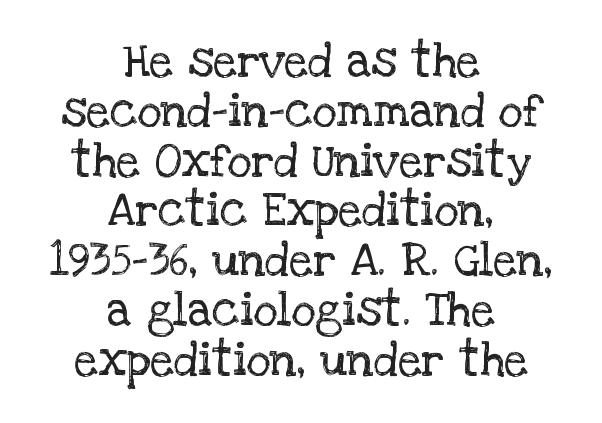
The rendering uses a small line-height, squeezing the rows. Observe the ordinary spacing: letters are neighbours, not strangers. A typesetter would mark this as roman, not italic. This sample has the flowing, uneven cadence of proportional lettering. Rule under the text: the space is simply empty.
